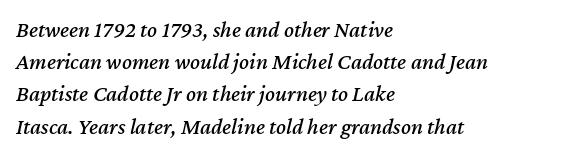
{"italic": "yes", "lean": "right", "slant_degrees": 12, "underline": "no", "align": "left", "line_spacing": "normal", "line_spacing_ratio": 1.4, "letter_spacing": "normal", "letter_spacing_em": 0.0, "glyph_px": 23}
